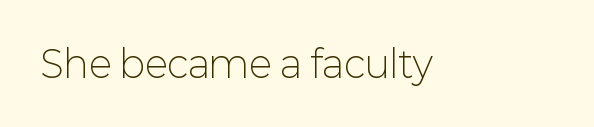
{"serif": "no", "italic": "no", "bold": "no", "weight": "light", "width": "normal", "stroke_contrast": "low", "x_height": "medium", "monospaced": "no", "underline": "no", "letter_spacing": "normal", "letter_spacing_em": 0.0, "glyph_px": 37}
